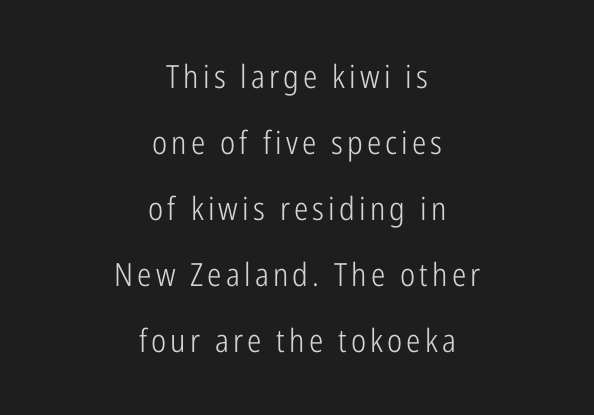
{"serif": "no", "italic": "no", "bold": "no", "weight": "light", "width": "condensed", "stroke_contrast": "low", "x_height": "medium", "monospaced": "no", "underline": "no", "align": "center", "line_spacing": "loose", "line_spacing_ratio": 2.06, "glyph_px": 32}
